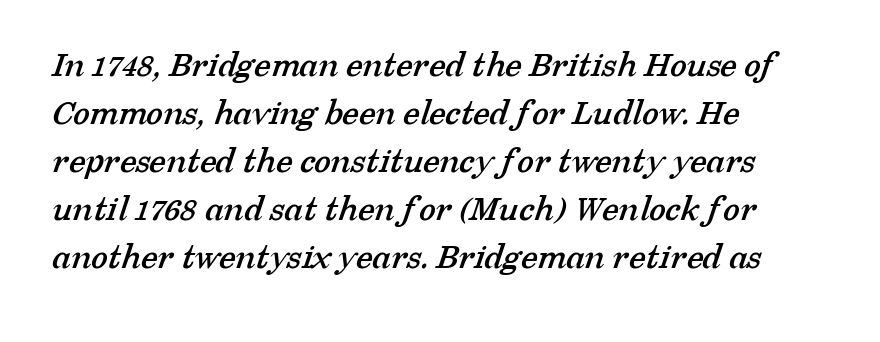
There is no visible air inserted between adjacent glyphs. All the whitespace from short lines collects on the right. The passage shown stacks its lines at a standard gap. Underlining? Definitely not there. Spacing verdict: proportional, widths tailored to each character. The rendering shows small feet on the letterforms — a serif design.
